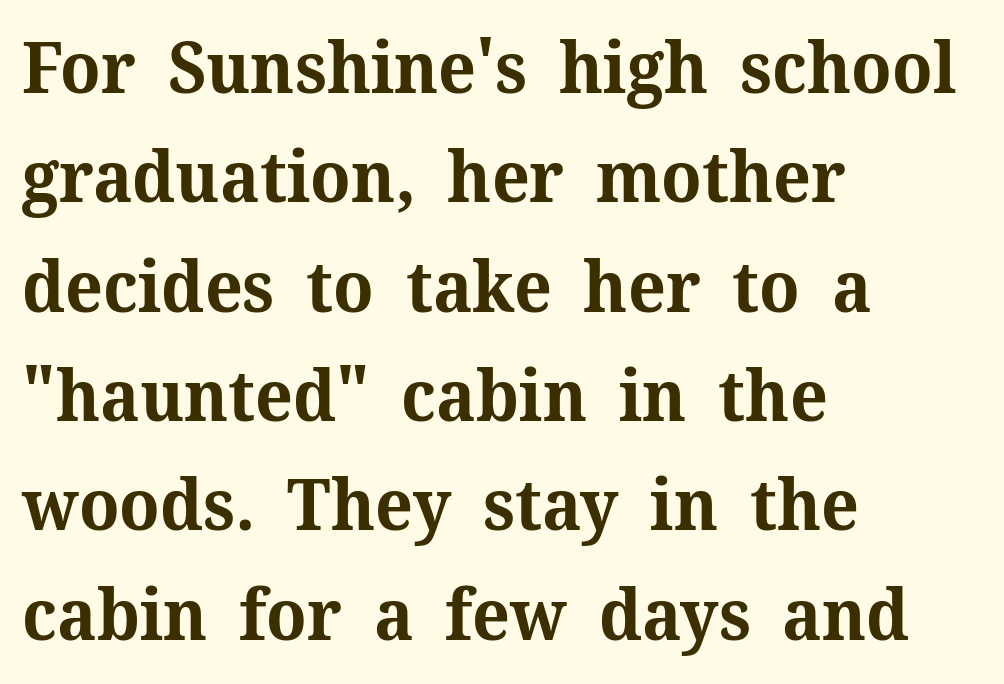
This sample has the flowing, uneven cadence of proportional lettering. The rendering uses a moderate line-height, typical for paragraphs. Casual observation: everything's shoved over to the left. Ascenders rise straight up at ninety degrees. Here the glyphs are tracked normally, forming tight word shapes. These lines carry a lot of weight — the face is fully bold.
